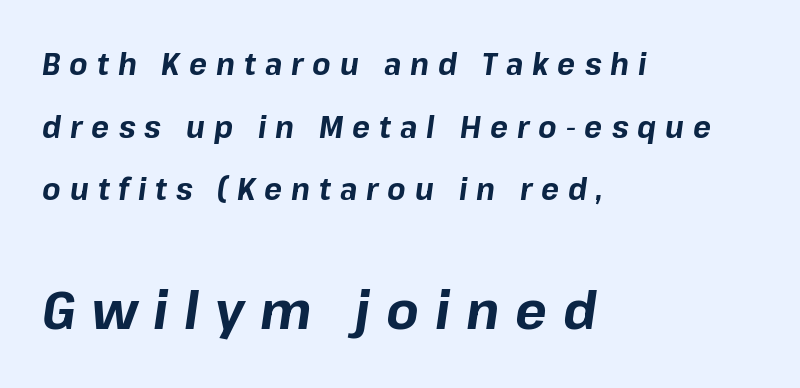
Q: Is the text bold? A: Yes.
Q: Is the text italic (slanted)? A: Yes, it leans right by about 8 degrees.
Q: Is the text underlined? A: No.
Q: How is the paragraph aligned? A: Left-aligned.
Q: Is the spacing between letters normal or unusually wide? A: Unusually wide.
Q: Is the spacing between lines tight, normal or loose? A: Loose.
Q: Which block of text is set in a larger size, the first (top) or the second (bottom)? A: The second (bottom) one.
Q: Width (condensed, normal, or wide)? A: Normal.
Q: Stroke contrast? A: Low.
Q: x-height? A: Medium.
Q: Monospaced? A: No.
